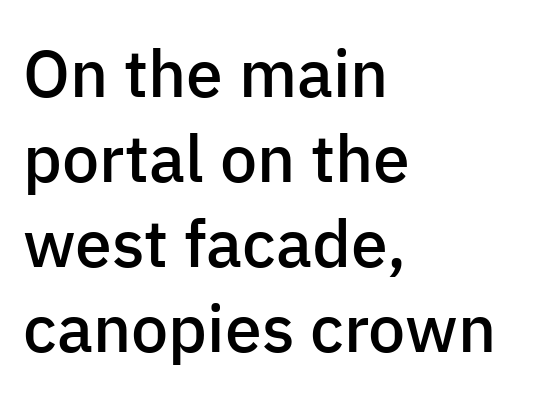
Nope, not italic — everything's standing straight. The space beneath each line is pristine and unruled. This sample is left-justified, so line endings fall wherever the words run out. As a designer I'd log this as weight 600, semibold. Whoever set this chose a conventional vertical rhythm.
